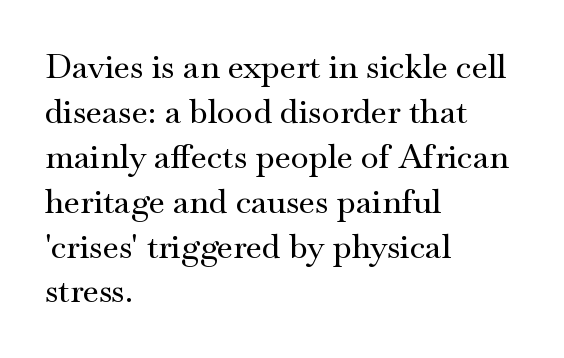
{"serif": "yes", "italic": "no", "width": "wide", "stroke_contrast": "medium", "x_height": "small", "monospaced": "no", "underline": "no", "align": "left", "line_spacing": "normal", "line_spacing_ratio": 1.36, "letter_spacing": "normal", "letter_spacing_em": 0.0, "glyph_px": 33}
